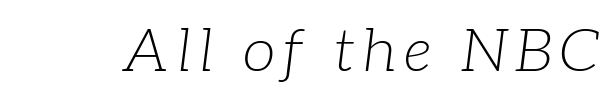
Type style note: has serifs. Clear beneath every line of the passage. Stroke mass is kept to a normal reading level or below. Is this a fixed-width face? No — the glyphs have proportional, varying widths.
